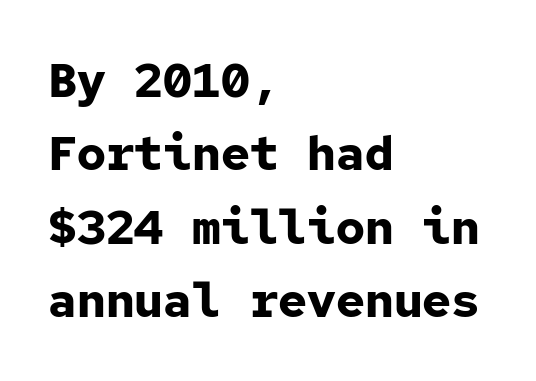
Leftover space on each line is placed entirely after the last word. Regarding serifs, this sample does without them. Compared with typical paragraphs, the rows here are spaced about the same. The letters stand straight up with perfectly vertical stems.
